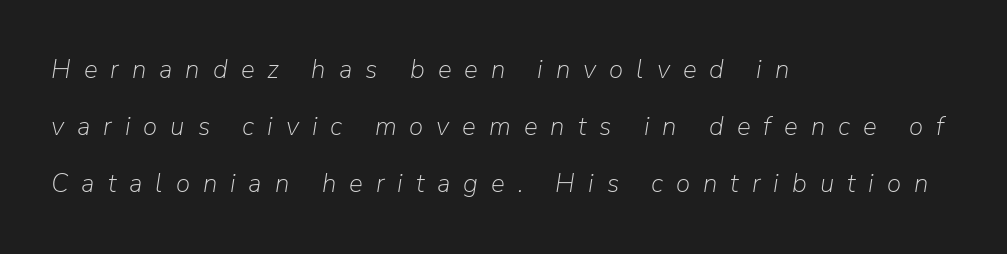
{"italic": "yes", "lean": "right", "slant_degrees": 9, "bold": "no", "underline": "no", "align": "left", "line_spacing": "loose", "line_spacing_ratio": 2.2, "letter_spacing": "wide", "letter_spacing_em": 0.5, "glyph_px": 26}
